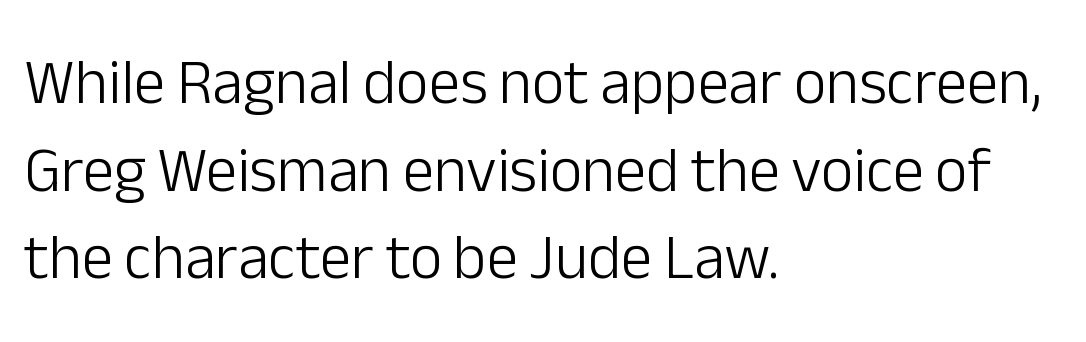
The image shows 63 px light sans-serif type, upright; set left-aligned, normal line spacing (1.39x), normal letter spacing, not underlined; low stroke contrast and a medium x-height.
